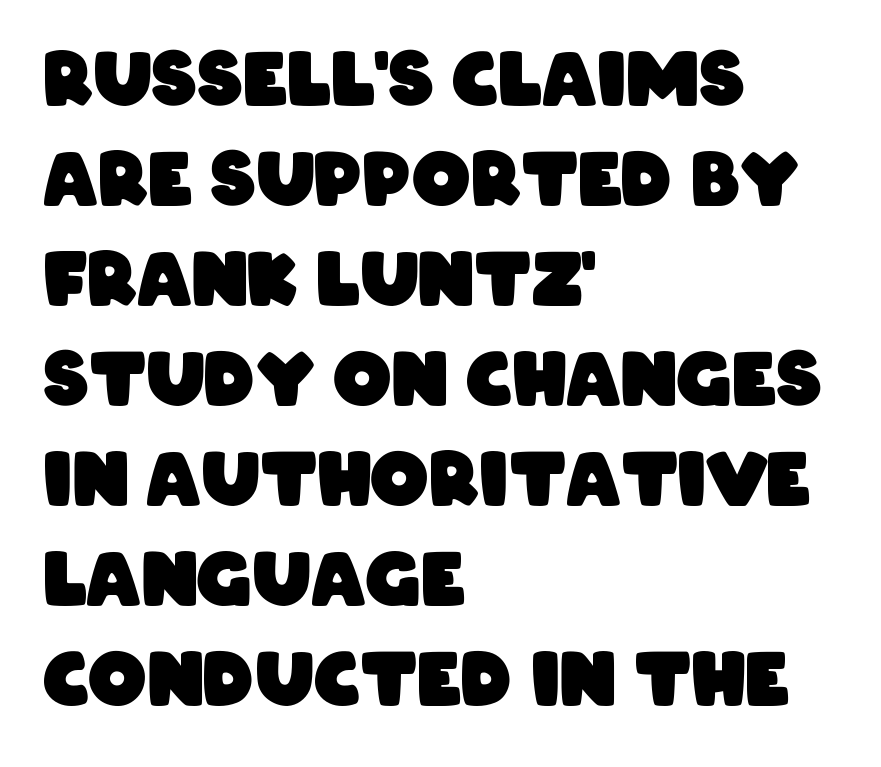
The face used here has the dense, thick strokes of a bold. Honestly, the row spacing looks completely unremarkable. You can tell from the bare stems that sans-serif type was used. Each word holds together tightly as a unit, with standard inter-letter gaps. Horizontal alignment here is leftward, the default for most running prose.
